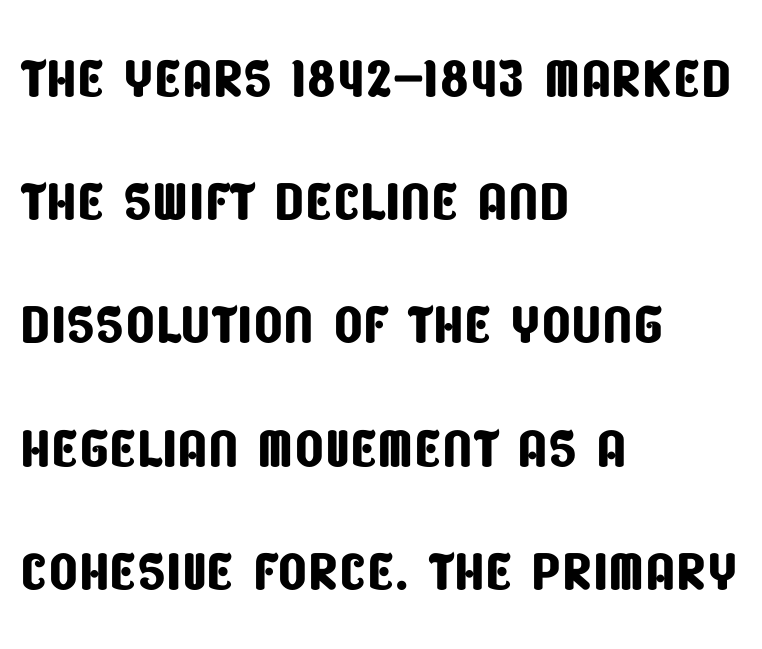
{"serif": "no", "width": "condensed", "stroke_contrast": "low", "x_height": "large", "monospaced": "no", "underline": "no", "align": "left", "line_spacing": "normal", "line_spacing_ratio": 1.6, "letter_spacing": "normal", "letter_spacing_em": 0.0, "glyph_px": 77}
